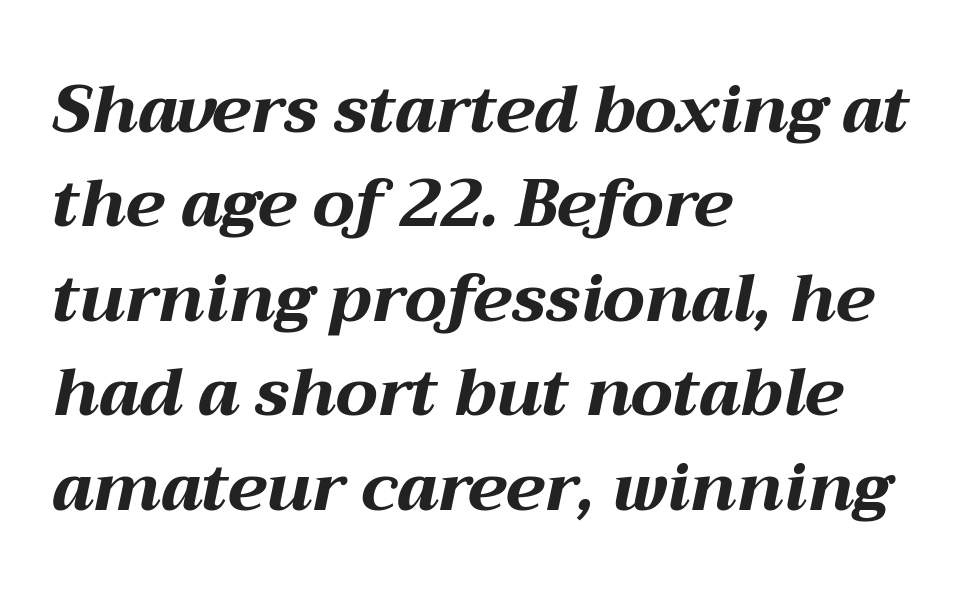
Q: Is the text bold? A: Yes.
Q: Is the text italic (slanted)? A: Yes, it leans right by about 12 degrees.
Q: Is the text underlined? A: No.
Q: How is the paragraph aligned? A: Left-aligned.
Q: Is the spacing between letters normal or unusually wide? A: Normal.
Q: Is the spacing between lines tight, normal or loose? A: Normal.
Q: Width (condensed, normal, or wide)? A: Wide.
Q: Stroke contrast? A: Medium.
Q: x-height? A: Medium.
Q: Monospaced? A: No.
